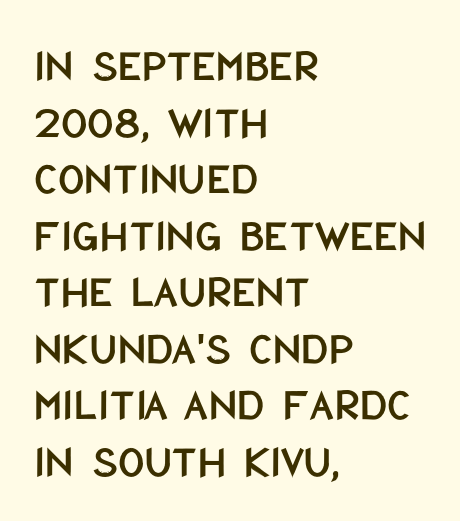
Q: Is the text italic (slanted)? A: No, it is upright.
Q: Is the typeface a serif or a sans-serif typeface? A: Sans-serif.
Q: Is the text underlined? A: No.
Q: How is the paragraph aligned? A: Left-aligned.
Q: Is the spacing between letters normal or unusually wide? A: Normal.
Q: Width (condensed, normal, or wide)? A: Condensed.
Q: Stroke contrast? A: Low.
Q: x-height? A: Large.
Q: Monospaced? A: No.
